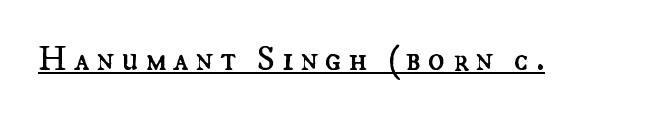
The image shows 35 px regular-weight type, upright; set underlined; medium stroke contrast and a small x-height.
